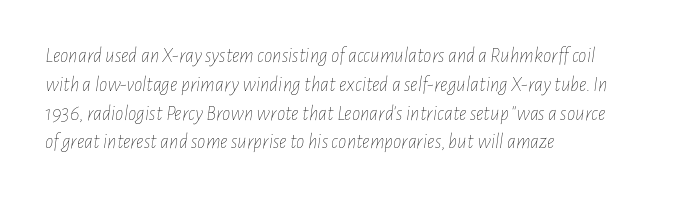
The image shows 21 px text type, italic (leaning right); set left-aligned, normal line spacing (1.37x), normal letter spacing, not underlined.
